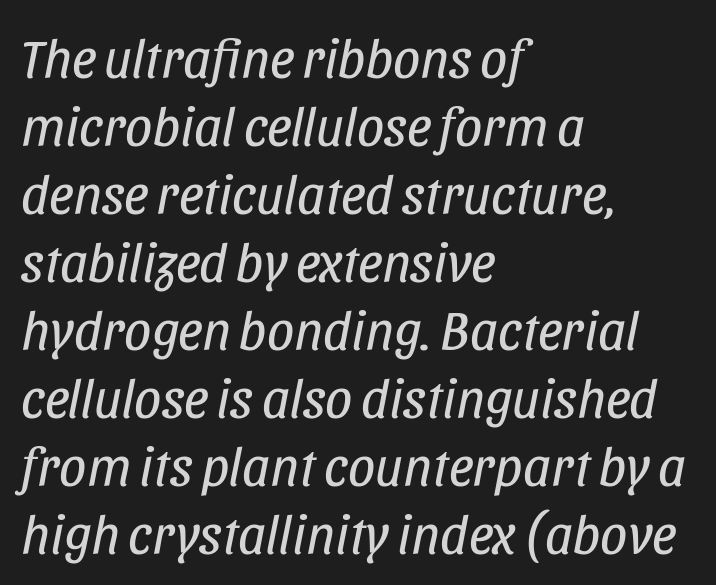
The image shows 54 px regular-weight, condensed type, italic (leaning right); set left-aligned, normal line spacing (1.26x), normal letter spacing, not underlined; low stroke contrast and a large x-height.
